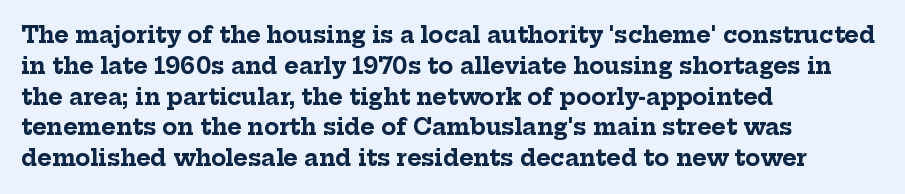
No italicization has been applied; the sample stays upright. The line-height multiplier appears to be the usual default. The face used here has the dense, thick strokes of a bold. Clear beneath every line of the passage. Each word holds together tightly as a unit, with standard inter-letter gaps. The typesetter chose a ragged-right arrangement here.
